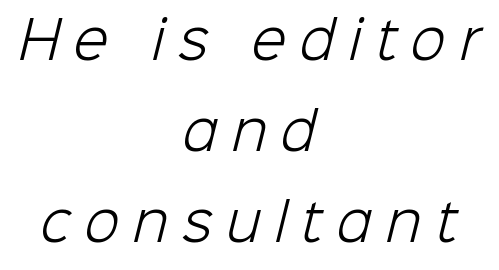
The image shows 51 px light sans-serif type; set centered, line spacing 1.78x, unusually wide letter spacing (+0.27 em), not underlined; low stroke contrast and a medium x-height.
